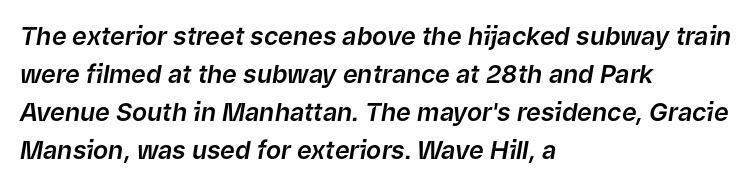
The image shows 25 px text type, italic (leaning right); set left-aligned, normal line spacing (1.52x), normal letter spacing, not underlined.
